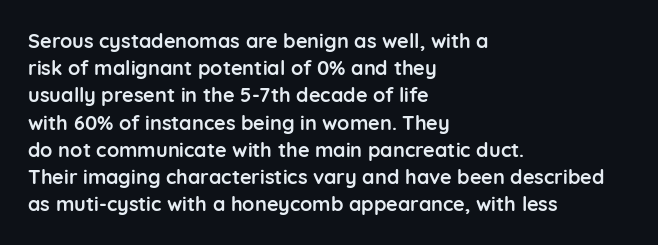
Q: Is the text bold? A: Yes.
Q: Is the text italic (slanted)? A: No, it is upright.
Q: Is the text underlined? A: No.
Q: How is the paragraph aligned? A: Left-aligned.
Q: Is the spacing between letters normal or unusually wide? A: Normal.
Q: Is the spacing between lines tight, normal or loose? A: Normal.
